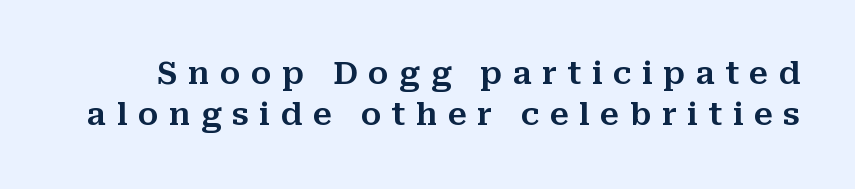
The space between consecutive lines is moderate. These lines are rendered in a variable-pitch font. The specimen reads as upright at a glance. Anything drawn beneath the words? Only blank space. Stroke terminals: seriffed. Observe the wide spacing: letters keep a clear distance from each other.
